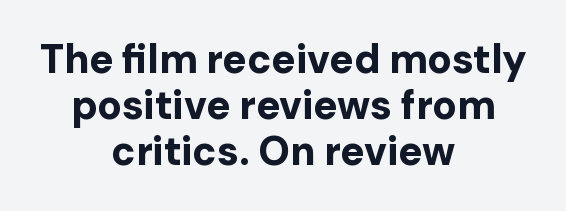
The image shows 40 px bold sans-serif type, upright; set centered, tight line spacing (1.15x), normal letter spacing, not underlined; low stroke contrast and a medium x-height.
